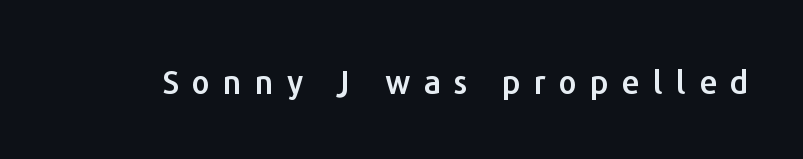
This sample has the flowing, uneven cadence of proportional lettering. Quick note: underline off. In terms of letterspacing, this is a distinctly airy, spread setting. Are there feet on the stems? There aren't — it's a sans. This sample uses an upright cut, with every glyph sitting square on the baseline.
